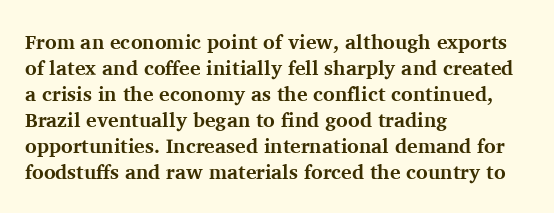
Q: Is the text bold? A: Yes.
Q: Is the text italic (slanted)? A: No, it is upright.
Q: Is the text underlined? A: No.
Q: How is the paragraph aligned? A: Left-aligned.
Q: Is the spacing between letters normal or unusually wide? A: Normal.
Q: Is the spacing between lines tight, normal or loose? A: Normal.
